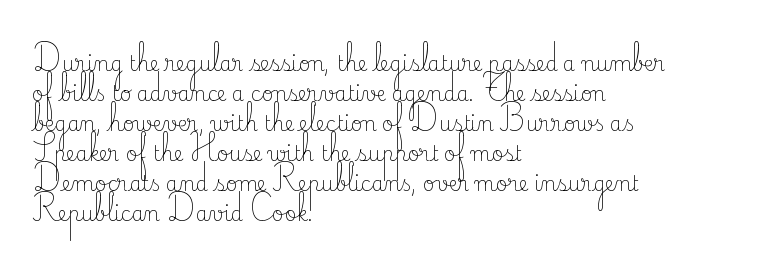
The face looks like a standard text weight, possibly lighter. A normal amount of white space separates one row of letters from the next. Line beginnings align vertically; line endings do not. The horizontal fit of the characters is conventional and even. The passage shown is not underscored anywhere.
